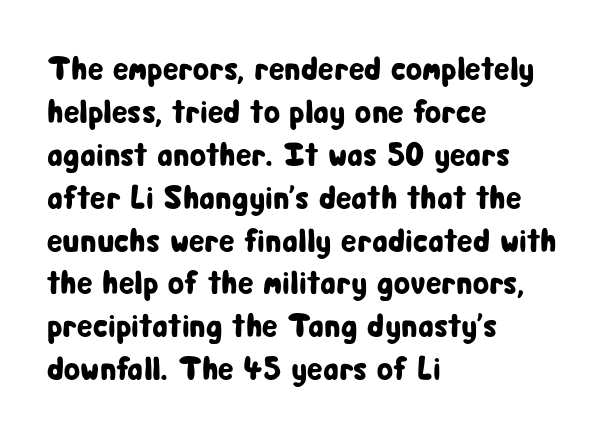
Posture: upright roman. Compared with a centered layout, this one pins lines to the left instead. Summary of vertical rhythm: regular, with standard interline spacing. Classification — sans serif.
